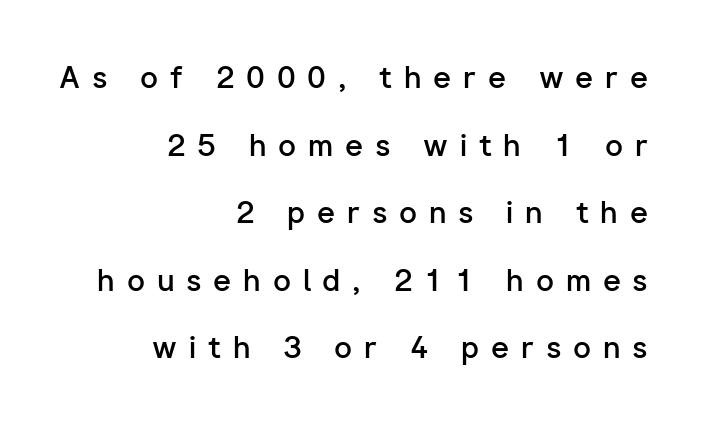
The image shows 31 px semibold sans-serif type, upright; set right-aligned, loose line spacing (2.18x), unusually wide letter spacing (+0.38 em), not underlined; low stroke contrast and a medium x-height.
